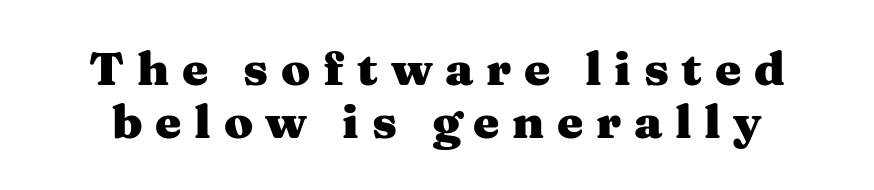
The image shows 47 px heavy, wide serif type, upright; set tight line spacing (1.13x), unusually wide letter spacing (+0.27 em), not underlined; medium stroke contrast and a medium x-height.
